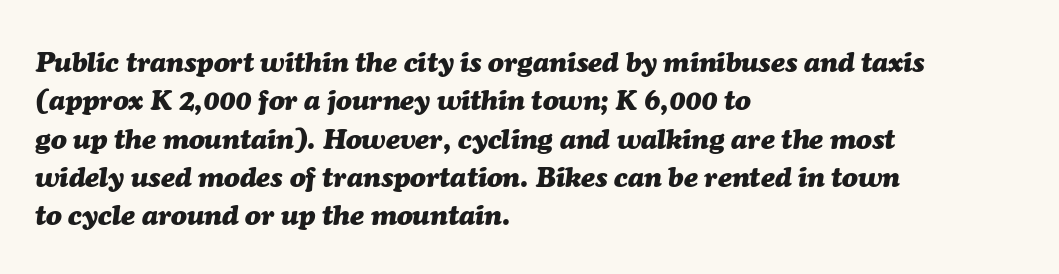
The zone under the glyphs is completely vacant. Caption: bold face, heavy strokes. Rendered with sloped, italic letterforms. These lines stack with their left ends in a neat column. Notice how descenders clear the ascenders below comfortably — that's standard leading.
